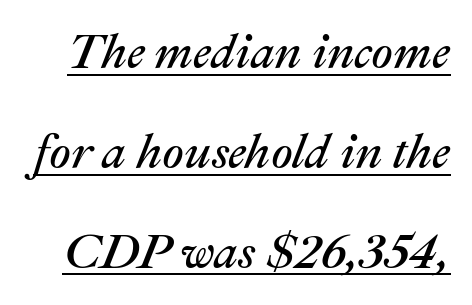
Q: Is the text bold? A: No.
Q: Is the text italic (slanted)? A: Yes, it leans right by about 22 degrees.
Q: Is the text underlined? A: Yes.
Q: Is the spacing between letters normal or unusually wide? A: Normal.
Q: Is the spacing between lines tight, normal or loose? A: Loose.
Q: Width (condensed, normal, or wide)? A: Normal.
Q: Stroke contrast? A: Medium.
Q: x-height? A: Medium.
Q: Monospaced? A: No.
